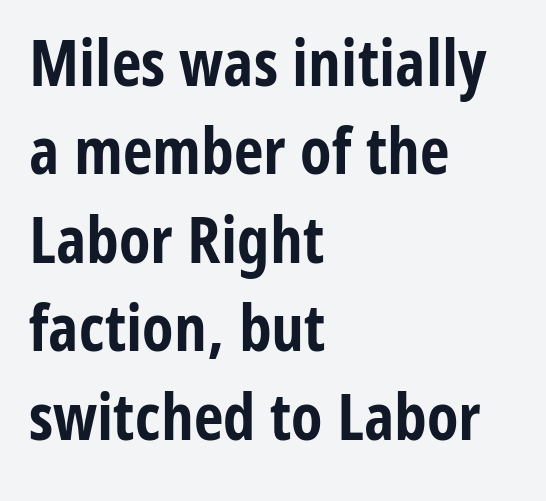
Q: Is the text bold? A: Yes.
Q: Is the text italic (slanted)? A: No, it is upright.
Q: Is the typeface a serif or a sans-serif typeface? A: Sans-serif.
Q: Is the text underlined? A: No.
Q: How is the paragraph aligned? A: Left-aligned.
Q: Is the spacing between letters normal or unusually wide? A: Normal.
Q: Is the spacing between lines tight, normal or loose? A: Normal.
Q: Width (condensed, normal, or wide)? A: Condensed.
Q: Stroke contrast? A: Low.
Q: x-height? A: Medium.
Q: Monospaced? A: No.
